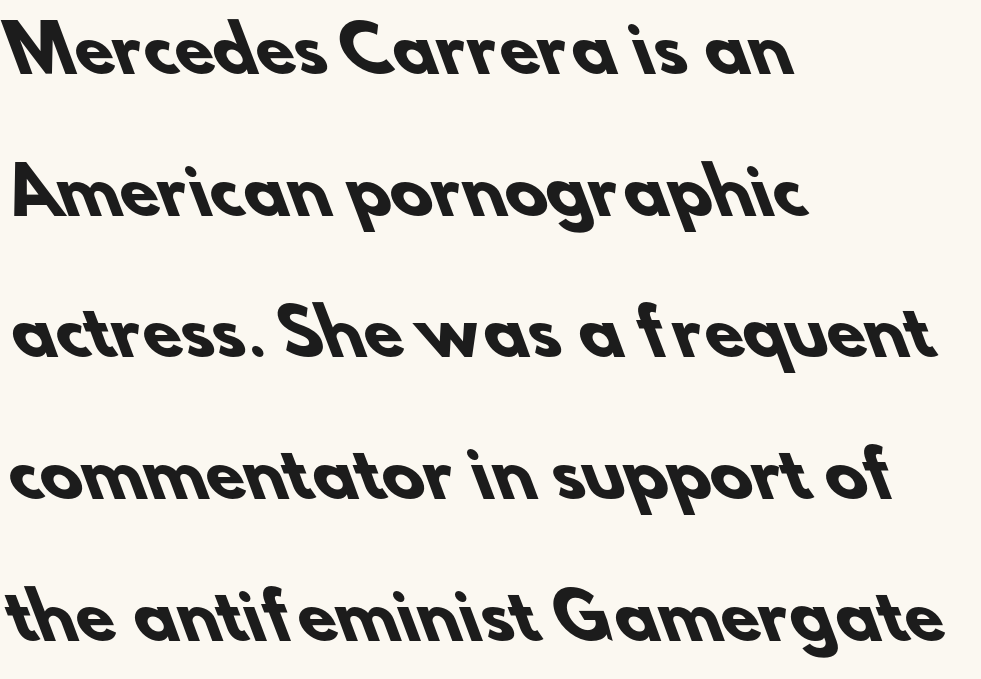
{"serif": "no", "bold": "yes", "weight": "heavy", "width": "normal", "stroke_contrast": "low", "x_height": "small", "monospaced": "no", "underline": "no", "align": "left", "line_spacing": "loose", "line_spacing_ratio": 2.25, "letter_spacing": "normal", "letter_spacing_em": 0.0, "glyph_px": 63}
